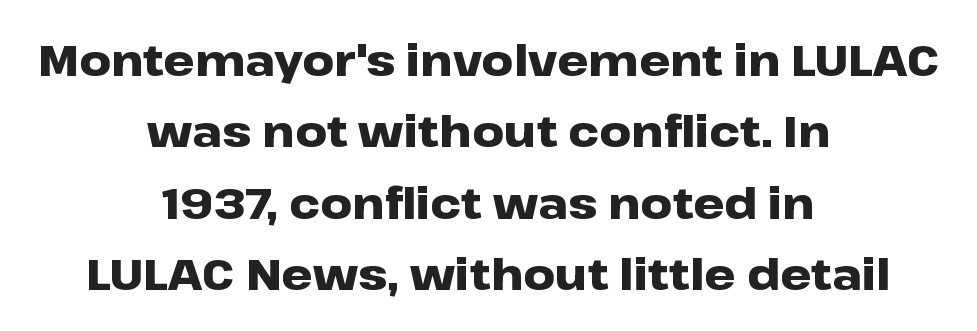
In CSS terms this would be text-align: center. Each new line begins a customary step beneath the previous one. You can tell from the bare stems that sans-serif type was used. The passage shown is not underscored anywhere.
